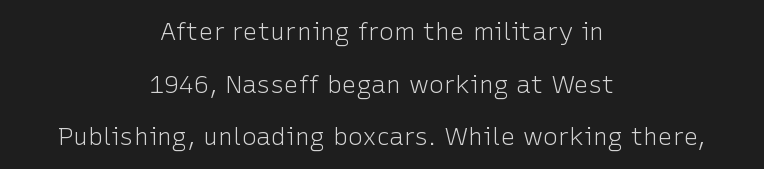
{"italic": "no", "bold": "no", "underline": "no", "align": "center", "line_spacing": "loose", "line_spacing_ratio": 2.11, "letter_spacing": "normal", "letter_spacing_em": 0.0, "glyph_px": 25}
